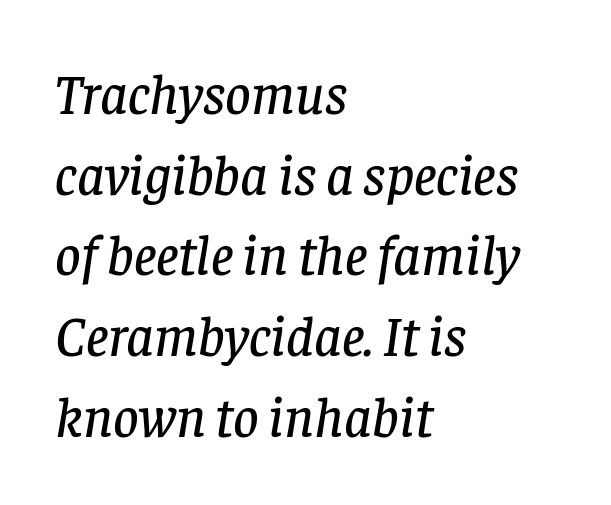
The image shows 56 px serif type, italic (leaning right); set left-aligned, normal line spacing (1.44x), normal letter spacing, not underlined; low stroke contrast and a large x-height.
